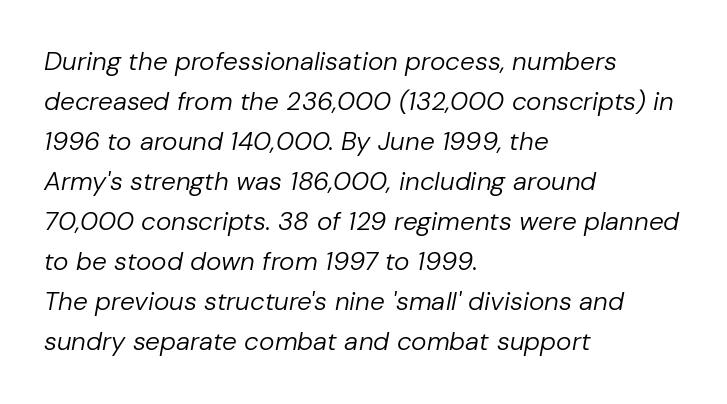
{"italic": "yes", "lean": "right", "slant_degrees": 10, "bold": "no", "underline": "no", "align": "left", "line_spacing": "normal", "line_spacing_ratio": 1.54, "letter_spacing": "normal", "letter_spacing_em": 0.0, "glyph_px": 26}
